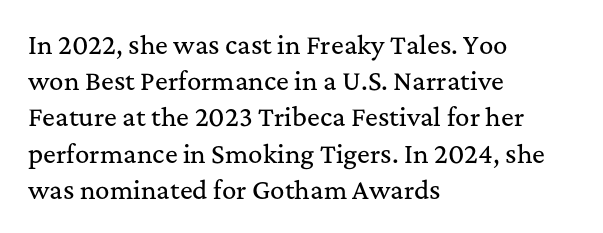
The image shows 24 px text type, upright; set left-aligned, normal line spacing (1.51x), normal letter spacing, not underlined.
